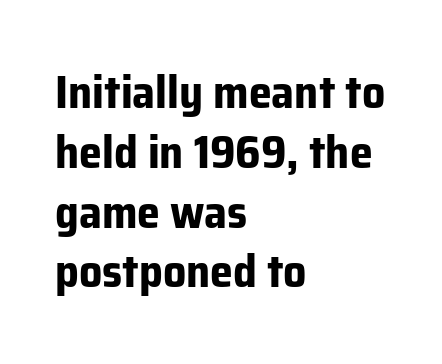
Is the letter spacing exaggerated? No — it looks like the ordinary default. Reading down the block, your eye returns to a fixed left position each line. Proportional: the letters do not fall into vertical columns. A typesetter would call this leading conventional body-copy spacing. The characters display no serif detailing; their extremities are plain.
